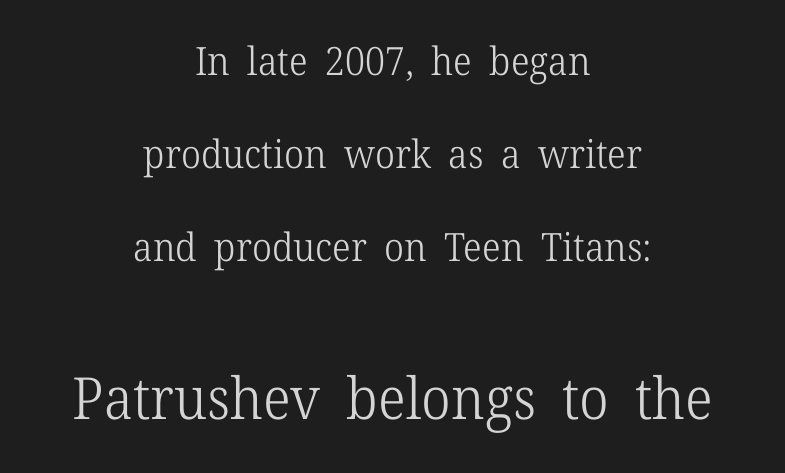
Q: Is the text bold? A: No.
Q: Is the text italic (slanted)? A: No, it is upright.
Q: Is the typeface a serif or a sans-serif typeface? A: Serif.
Q: Is the text underlined? A: No.
Q: How is the paragraph aligned? A: Centered.
Q: Is the spacing between letters normal or unusually wide? A: Normal.
Q: Is the spacing between lines tight, normal or loose? A: Loose.
Q: Which block of text is set in a larger size, the first (top) or the second (bottom)? A: The second (bottom) one.
Q: Width (condensed, normal, or wide)? A: Normal.
Q: Stroke contrast? A: Low.
Q: x-height? A: Medium.
Q: Monospaced? A: No.
